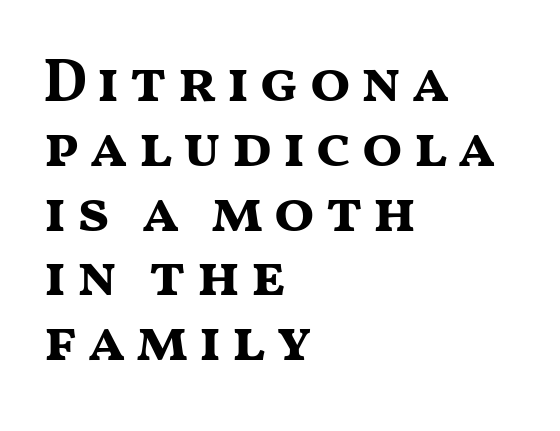
{"serif": "no", "italic": "no", "bold": "yes", "weight": "bold", "width": "wide", "stroke_contrast": "medium", "x_height": "medium", "monospaced": "no", "underline": "no", "align": "left", "line_spacing": "tight", "line_spacing_ratio": 1.08, "glyph_px": 60}
